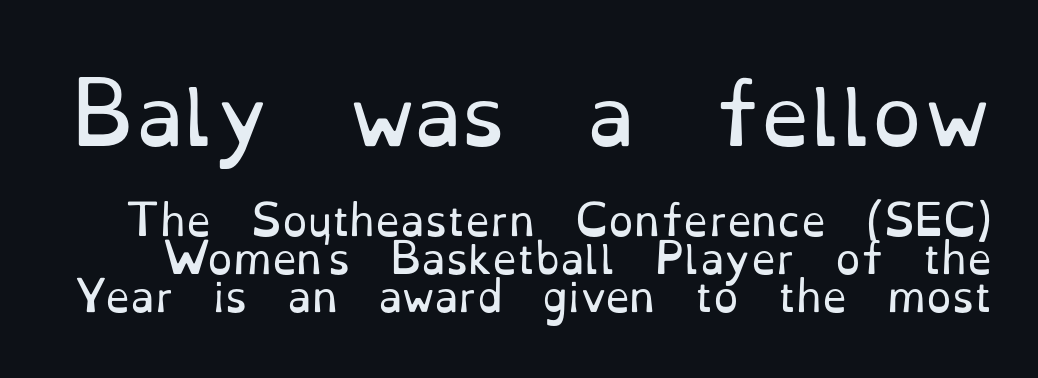
Q: Is the text bold? A: No.
Q: Is the text italic (slanted)? A: No, it is upright.
Q: Is the typeface a serif or a sans-serif typeface? A: Sans-serif.
Q: Is the text underlined? A: No.
Q: Is the spacing between letters normal or unusually wide? A: Normal.
Q: Is the spacing between lines tight, normal or loose? A: Tight.
Q: Which block of text is set in a larger size, the first (top) or the second (bottom)? A: The first (top) one.
Q: Width (condensed, normal, or wide)? A: Normal.
Q: Stroke contrast? A: Low.
Q: x-height? A: Small.
Q: Monospaced? A: No.
